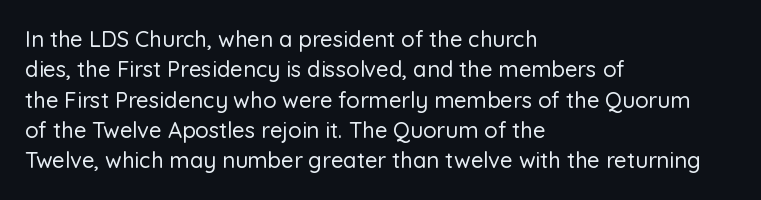
Q: Is the text italic (slanted)? A: No, it is upright.
Q: Is the text underlined? A: No.
Q: How is the paragraph aligned? A: Left-aligned.
Q: Is the spacing between letters normal or unusually wide? A: Normal.
Q: Is the spacing between lines tight, normal or loose? A: Normal.
